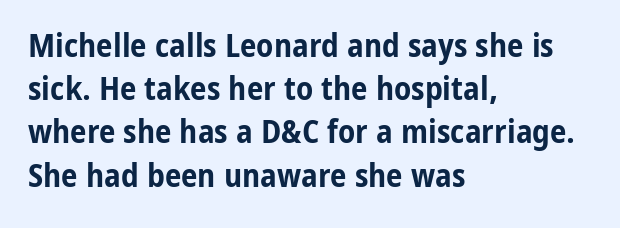
Regular leading. Examine the stroke ends and you'll find no serifs. Horizontal alignment here is leftward, the default for most running prose. How are the letters spaced? Ordinarily, with no added tracking. These lines are rendered in a variable-pitch font. Only glyphs here, with clear space below each row.
